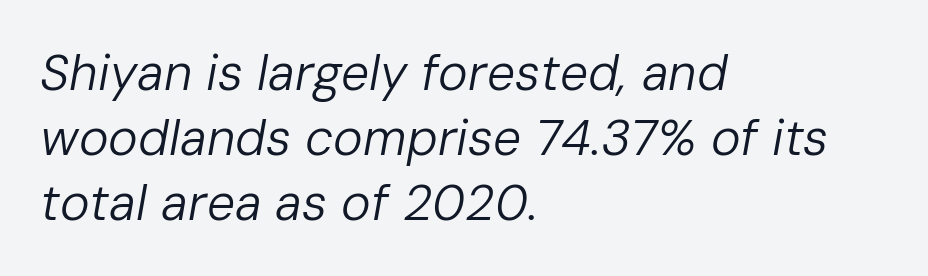
A light-to-regular cut is what we see here. A normal amount of white space separates one row of letters from the next. You could not count columns in this text — the font is proportionally spaced. Nobody touched the tracking dial on this one. The whole block is typeset with a tilt.
